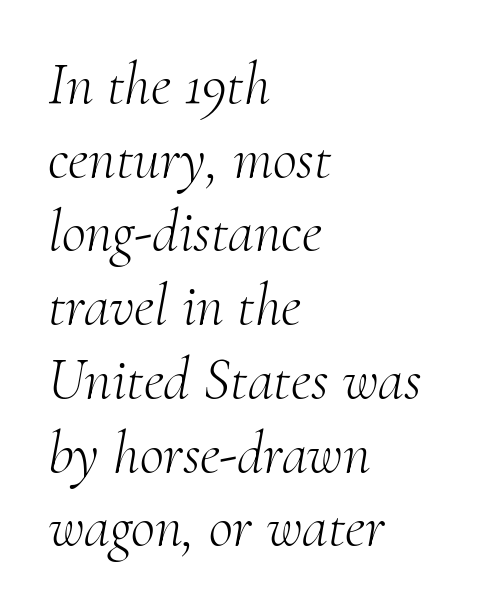
The image shows 59 px light serif type, italic (leaning right); set left-aligned, normal line spacing (1.25x), normal letter spacing, not underlined; medium stroke contrast and a small x-height.
